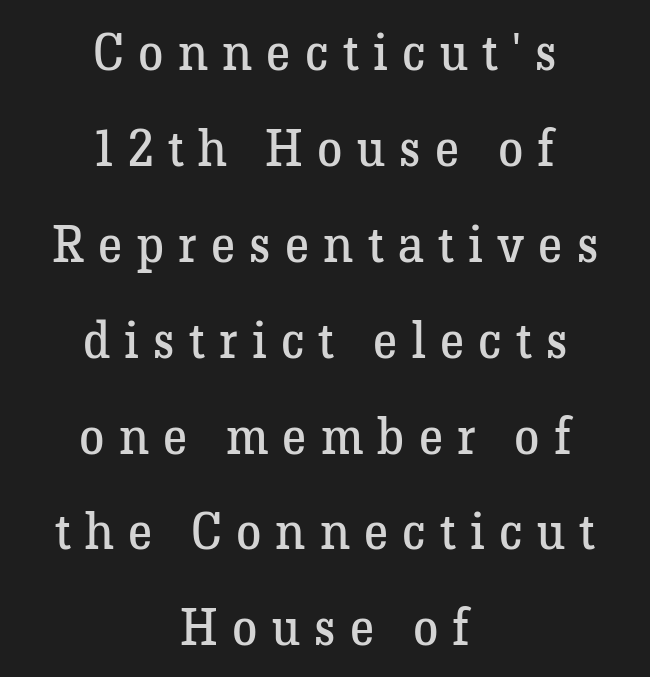
The image shows 51 px regular-weight serif type, upright; set centered, line spacing 1.88x, unusually wide letter spacing (+0.28 em), not underlined; low stroke contrast and a medium x-height.
